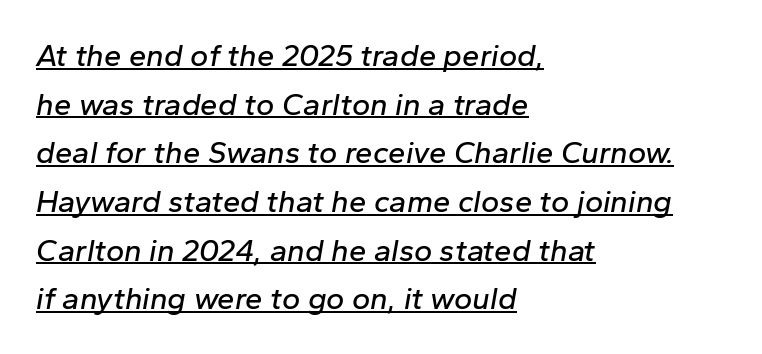
The image shows 31 px text type, italic (leaning right); set left-aligned, normal line spacing (1.57x), normal letter spacing, underlined; low stroke contrast and a medium x-height.
